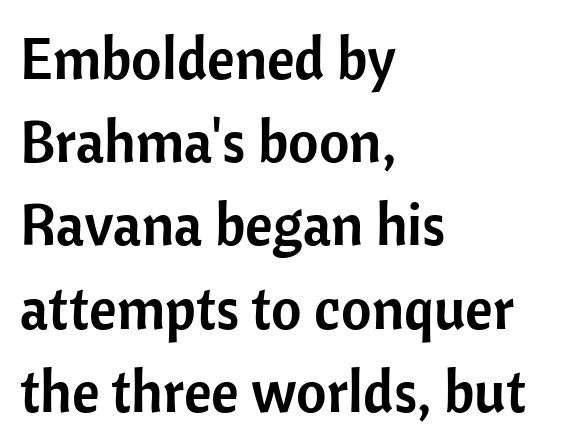
Q: Is the text italic (slanted)? A: No, it is upright.
Q: Is the typeface a serif or a sans-serif typeface? A: Sans-serif.
Q: Is the text underlined? A: No.
Q: How is the paragraph aligned? A: Left-aligned.
Q: Is the spacing between letters normal or unusually wide? A: Normal.
Q: Is the spacing between lines tight, normal or loose? A: Normal.
Q: Width (condensed, normal, or wide)? A: Normal.
Q: Stroke contrast? A: Low.
Q: x-height? A: Medium.
Q: Monospaced? A: No.
